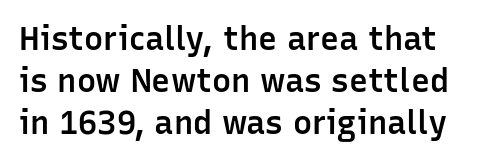
Q: Is the text bold? A: Semi-bold.
Q: Is the text italic (slanted)? A: No, it is upright.
Q: Is the typeface a serif or a sans-serif typeface? A: Sans-serif.
Q: Is the text underlined? A: No.
Q: Is the spacing between letters normal or unusually wide? A: Normal.
Q: Is the spacing between lines tight, normal or loose? A: Normal.
Q: Width (condensed, normal, or wide)? A: Normal.
Q: Stroke contrast? A: Low.
Q: x-height? A: Medium.
Q: Monospaced? A: No.
